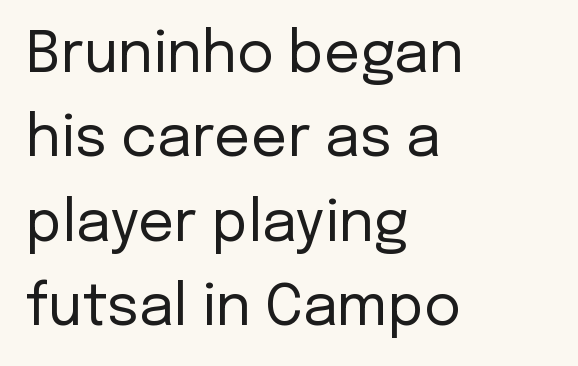
The face used here is rendered with its standard letterfit. Unmarked baselines from the first word to the last. You can tell it's not italic because the verticals are truly vertical. The font family rendered here belongs to the sans-serif group.
